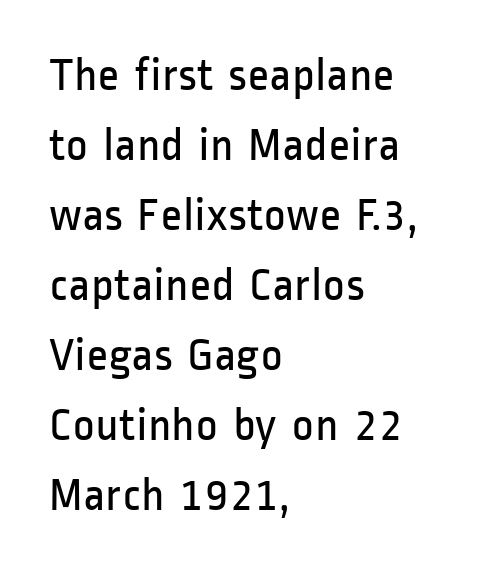
Q: Is the text bold? A: No.
Q: Is the text italic (slanted)? A: No, it is upright.
Q: Is the typeface a serif or a sans-serif typeface? A: Sans-serif.
Q: Is the text underlined? A: No.
Q: How is the paragraph aligned? A: Left-aligned.
Q: Is the spacing between letters normal or unusually wide? A: Normal.
Q: Is the spacing between lines tight, normal or loose? A: Normal.
Q: Width (condensed, normal, or wide)? A: Condensed.
Q: Stroke contrast? A: Low.
Q: x-height? A: Medium.
Q: Monospaced? A: No.
